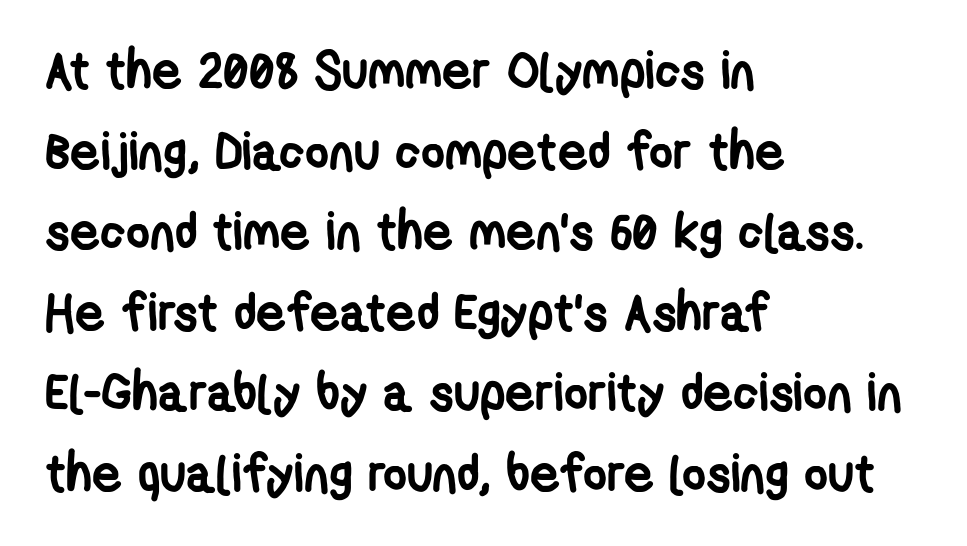
The image shows 52 px semibold, condensed sans-serif type; set left-aligned, normal line spacing (1.55x), normal letter spacing, not underlined; low stroke contrast and a medium x-height.
